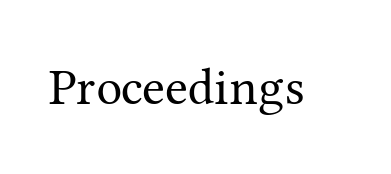
The image shows 52 px regular-weight serif type, upright; set normal letter spacing, not underlined; medium stroke contrast and a medium x-height.
